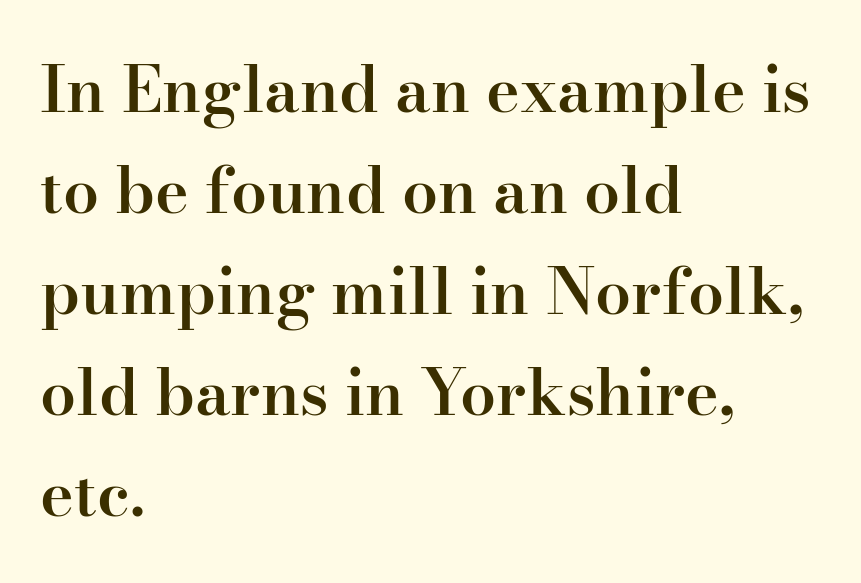
Q: Is the text bold? A: Semi-bold.
Q: Is the text italic (slanted)? A: No, it is upright.
Q: Is the typeface a serif or a sans-serif typeface? A: Serif.
Q: Is the text underlined? A: No.
Q: How is the paragraph aligned? A: Left-aligned.
Q: Is the spacing between letters normal or unusually wide? A: Normal.
Q: Is the spacing between lines tight, normal or loose? A: Normal.
Q: Width (condensed, normal, or wide)? A: Normal.
Q: Stroke contrast? A: High.
Q: x-height? A: Small.
Q: Monospaced? A: No.
